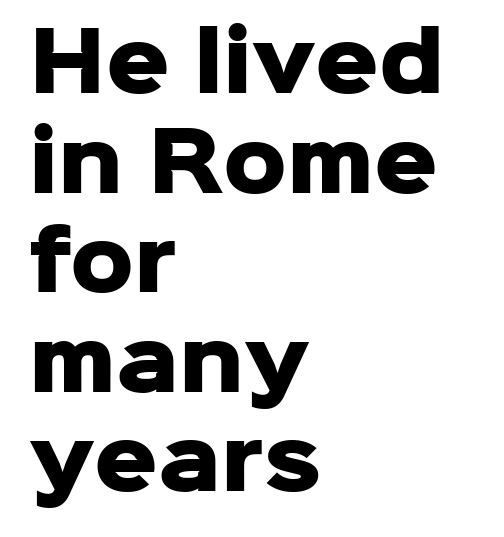
Beneath every word, the page is bare. This rendering uses left alignment, leaving the right contour irregular. Words appear dense and cohesive because spacing is normal. Rendered with straight, roman letterforms.
